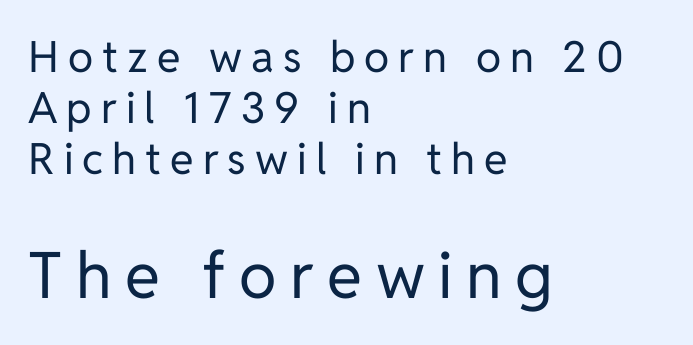
The space beneath each line is pristine and unruled. Every row of glyphs begins at an identical x-position on the left. The passage shown has open, widely tracked lettering throughout. Scale increases going downward across the two blocks. A typesetter would call this proportional, since set widths differ per character.
